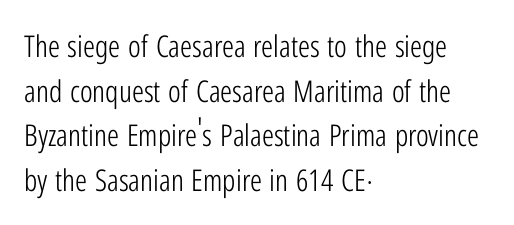
Q: Is the text bold? A: No.
Q: Is the text italic (slanted)? A: No, it is upright.
Q: Is the typeface a serif or a sans-serif typeface? A: Sans-serif.
Q: Is the text underlined? A: No.
Q: How is the paragraph aligned? A: Left-aligned.
Q: Is the spacing between letters normal or unusually wide? A: Normal.
Q: Is the spacing between lines tight, normal or loose? A: Normal.
Q: Width (condensed, normal, or wide)? A: Condensed.
Q: Stroke contrast? A: Low.
Q: x-height? A: Medium.
Q: Monospaced? A: No.
